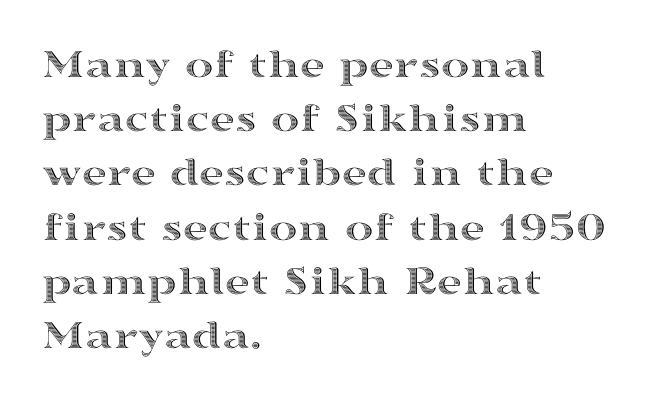
This sample uses an upright cut, with every glyph sitting square on the baseline. Honestly, the row spacing looks completely unremarkable. A bare baseline throughout the passage. Default kerning and tracking; the words read as compact shapes. Spacing verdict: proportional, widths tailored to each character.
